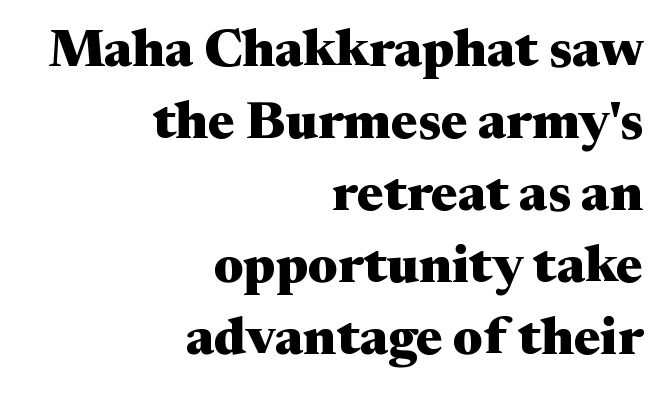
Q: Is the text bold? A: Yes.
Q: Is the text italic (slanted)? A: No, it is upright.
Q: Is the typeface a serif or a sans-serif typeface? A: Serif.
Q: Is the text underlined? A: No.
Q: How is the paragraph aligned? A: Right-aligned.
Q: Is the spacing between letters normal or unusually wide? A: Normal.
Q: Is the spacing between lines tight, normal or loose? A: Normal.
Q: Width (condensed, normal, or wide)? A: Wide.
Q: Stroke contrast? A: Medium.
Q: x-height? A: Medium.
Q: Monospaced? A: No.
